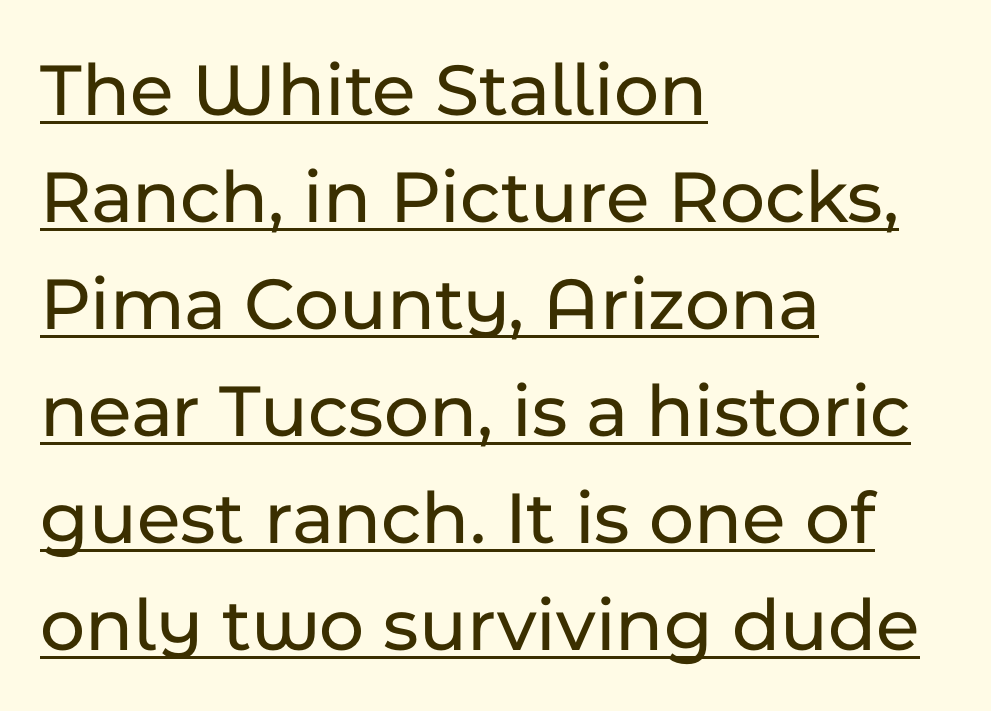
{"serif": "no", "italic": "no", "width": "normal", "stroke_contrast": "low", "x_height": "medium", "monospaced": "no", "underline": "yes", "align": "left", "line_spacing": "normal", "line_spacing_ratio": 1.39, "letter_spacing": "normal", "letter_spacing_em": 0.0, "glyph_px": 77}
